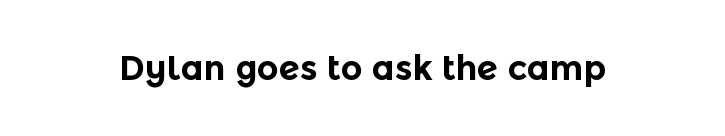
The font family rendered here belongs to the sans-serif group. Does extra space separate the letters? No, they use regular spacing. The type sits square on the baseline with zero lean. Pretty heavy lettering here — definitely bold. This sample has the flowing, uneven cadence of proportional lettering.
